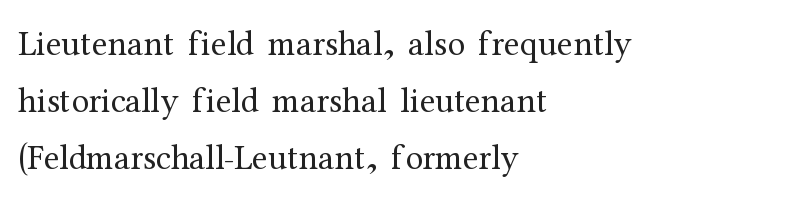
{"serif": "yes", "italic": "no", "bold": "no", "weight": "regular", "width": "normal", "stroke_contrast": "medium", "x_height": "medium", "monospaced": "no", "underline": "no", "align": "left", "line_spacing": "normal", "line_spacing_ratio": 1.63, "letter_spacing": "normal", "letter_spacing_em": 0.0, "glyph_px": 35}
